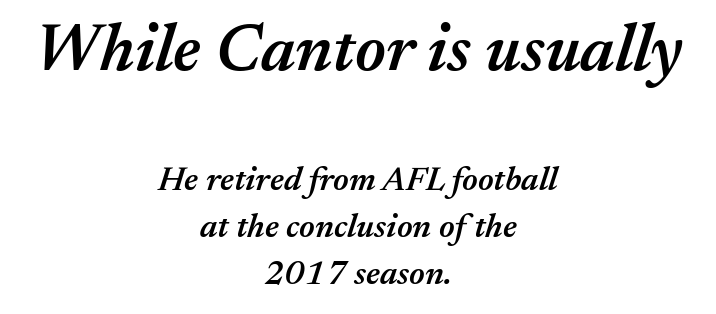
Q: Is the text bold? A: Semi-bold.
Q: Is the text italic (slanted)? A: Yes, it leans right by about 17 degrees.
Q: Is the text underlined? A: No.
Q: How is the paragraph aligned? A: Centered.
Q: Is the spacing between letters normal or unusually wide? A: Normal.
Q: Is the spacing between lines tight, normal or loose? A: Normal.
Q: Which block of text is set in a larger size, the first (top) or the second (bottom)? A: The first (top) one.
Q: Width (condensed, normal, or wide)? A: Normal.
Q: Stroke contrast? A: Medium.
Q: x-height? A: Medium.
Q: Monospaced? A: No.
